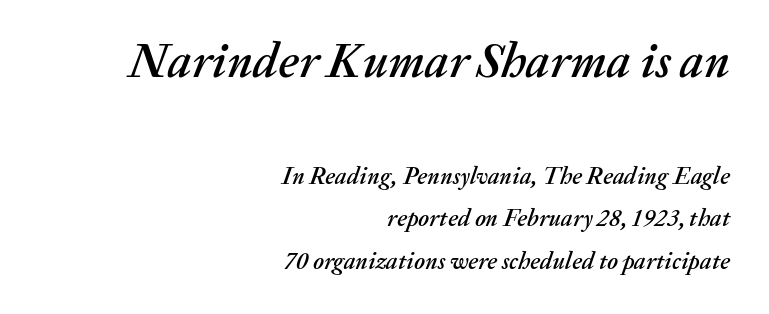
Q: Is the text italic (slanted)? A: Yes, it leans right by about 20 degrees.
Q: Is the text underlined? A: No.
Q: How is the paragraph aligned? A: Right-aligned.
Q: Is the spacing between letters normal or unusually wide? A: Normal.
Q: Which block of text is set in a larger size, the first (top) or the second (bottom)? A: The first (top) one.
Q: Width (condensed, normal, or wide)? A: Normal.
Q: Stroke contrast? A: Medium.
Q: x-height? A: Medium.
Q: Monospaced? A: No.
